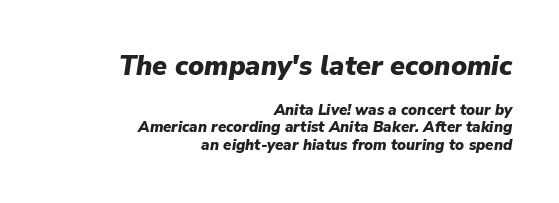
Q: Is the text bold? A: Yes.
Q: Is the text italic (slanted)? A: Yes, it leans right by about 9 degrees.
Q: Is the text underlined? A: No.
Q: How is the paragraph aligned? A: Right-aligned.
Q: Is the spacing between letters normal or unusually wide? A: Normal.
Q: Is the spacing between lines tight, normal or loose? A: Tight.
Q: Which block of text is set in a larger size, the first (top) or the second (bottom)? A: The first (top) one.
